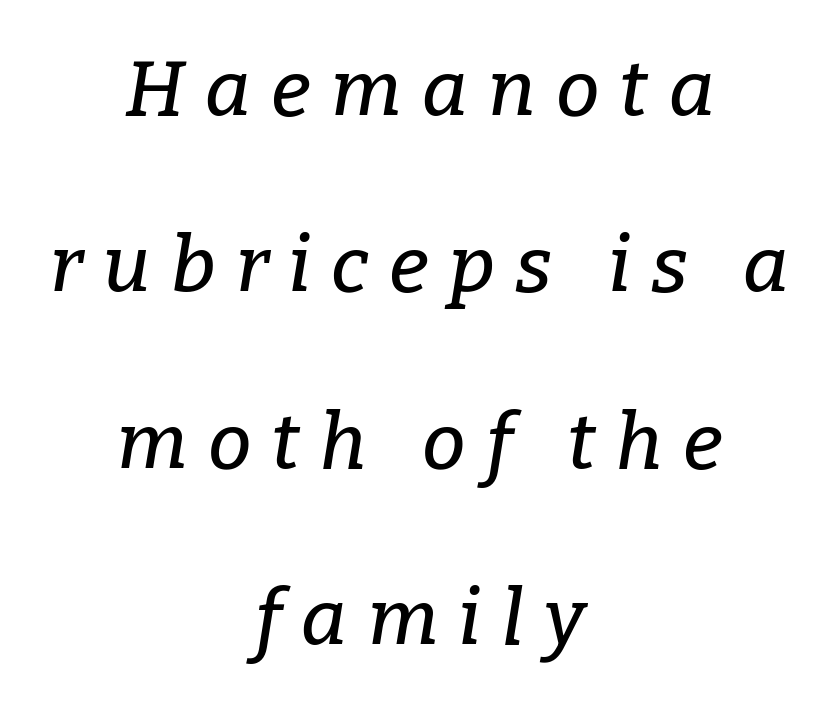
The image shows 78 px serif type, italic (leaning right); set centered, loose line spacing (2.26x), unusually wide letter spacing (+0.26 em), not underlined; low stroke contrast and a medium x-height.
